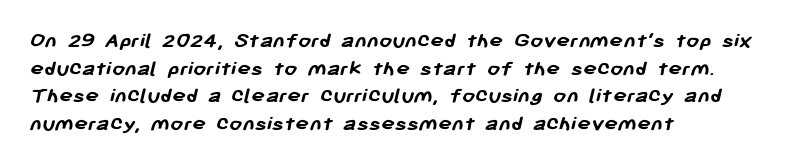
The image shows 23 px bold type; set left-aligned, line spacing 1.2x, normal letter spacing, not underlined.
